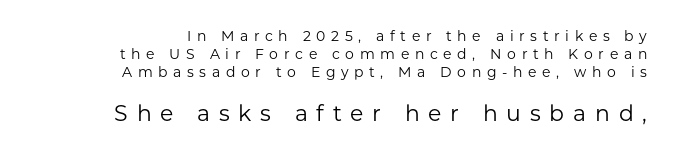
The image shows 22 px text type, upright; set right-aligned, normal line spacing (1.29x), unusually wide letter spacing (+0.4 em), not underlined; the second (bottom) block is 1.57x larger.
